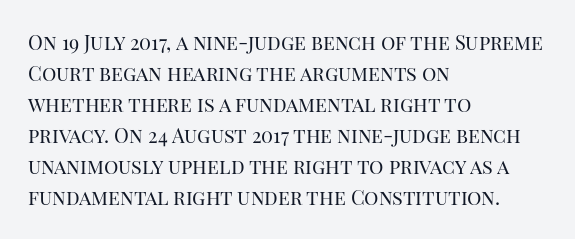
The image shows 20 px text type, upright; set left-aligned, normal line spacing (1.55x), normal letter spacing, not underlined.
